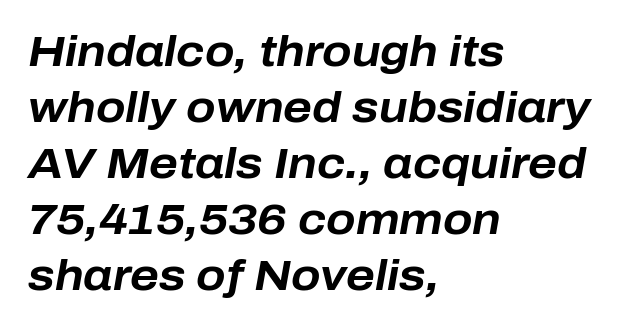
This sample keeps an unexceptional amount of space between lines. I'd describe the lettering as bold — thick and assertive. Characters follow at the spacing the type designer built in. The paragraph has a hard left edge and a soft right edge. Has an underline been added? It has not. The axis of the letterforms is tilted away from vertical.
